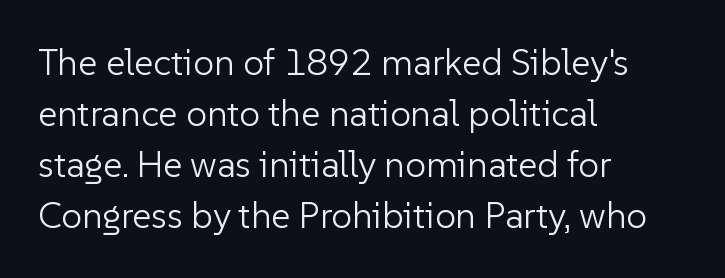
Posture: straight, roman, zero tilt. The face looks like a standard text weight, possibly lighter. Do the characters align in a grid? No, the font is proportional. Just letters on the line, the space beneath them empty. This sample keeps an unexceptional amount of space between lines.
